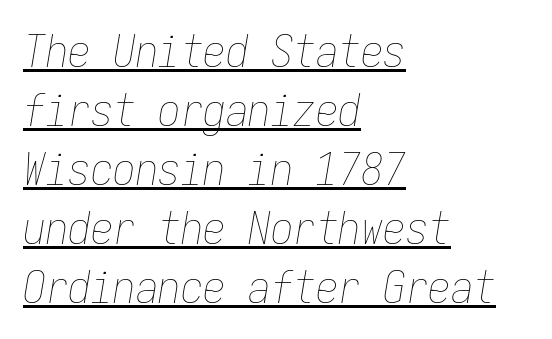
Compared with undecorated copy, this sample adds a rule below the words. Baseline-to-baseline distance is the conventional proportion of letter height. Caption: face not bold, strokes unweighted. This sample uses plain, unmodified letter spacing. The passage shown is typed in a monospace face where columns stay perfectly aligned.
